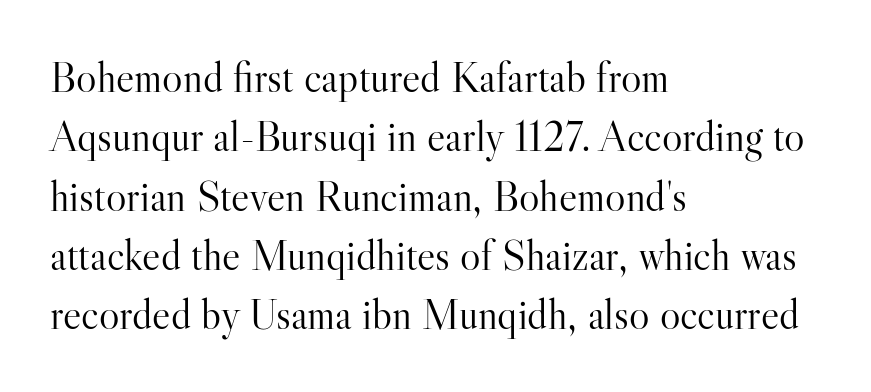
Visually the block forms a straight wall on the left and a jagged coastline on the right. This sample keeps an unexceptional amount of space between lines. The characters are drawn with everyday or finer stroke widths. Vertical strokes here are truly vertical. The space beneath each line is pristine and unruled.
